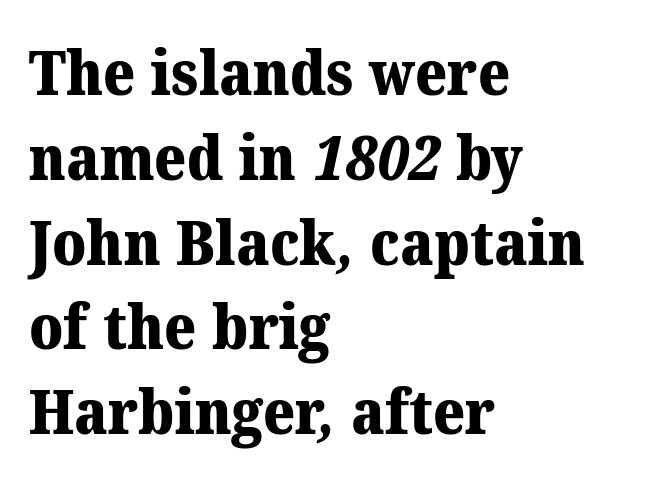
The image shows 61 px heavy serif type; set left-aligned, normal line spacing (1.39x), normal letter spacing, not underlined; medium stroke contrast and a medium x-height.
